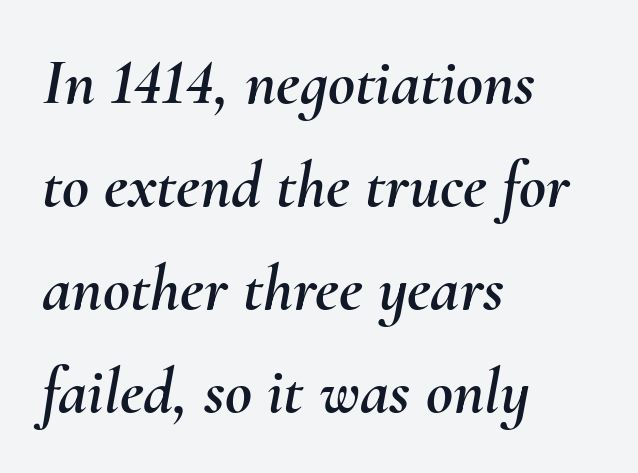
The image shows 66 px text type, italic (leaning right); set left-aligned, normal line spacing (1.56x), normal letter spacing, not underlined; medium stroke contrast and a small x-height.
